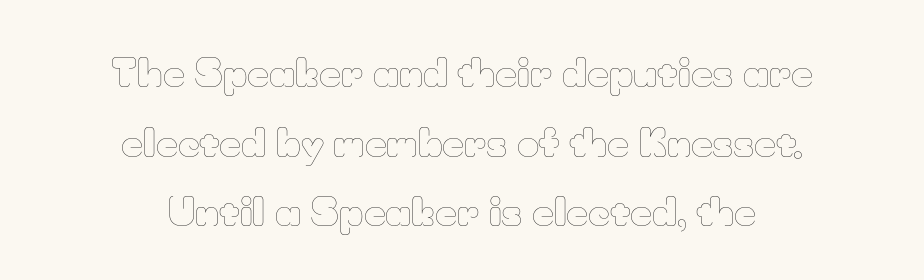
The strokes carry an ordinary text weight at most. Is there any slant? The stems are plumb. This rendering leaves character spacing at its baseline value. Do the characters align in a grid? No, the font is proportional. The paragraph has two soft edges and a firm central axis.
